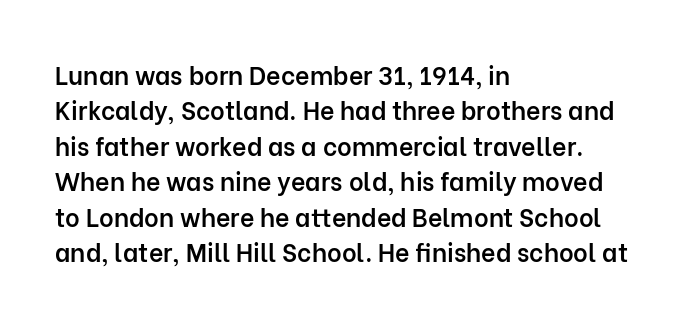
The image shows 25 px text type, upright; set left-aligned, normal line spacing (1.42x), normal letter spacing, not underlined.
